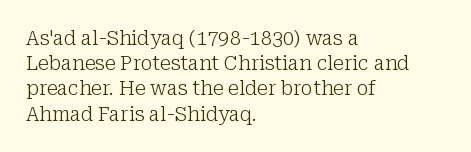
Q: Is the text bold? A: No.
Q: Is the text italic (slanted)? A: No, it is upright.
Q: Is the text underlined? A: No.
Q: How is the paragraph aligned? A: Left-aligned.
Q: Is the spacing between letters normal or unusually wide? A: Normal.
Q: Is the spacing between lines tight, normal or loose? A: Normal.
